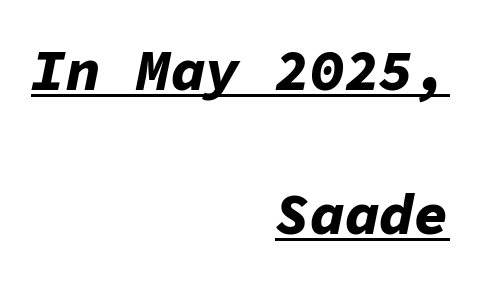
The image shows 58 px bold type, italic (leaning right), monospaced; set right-aligned, loose line spacing (2.48x), normal letter spacing, underlined; low stroke contrast and a medium x-height.
